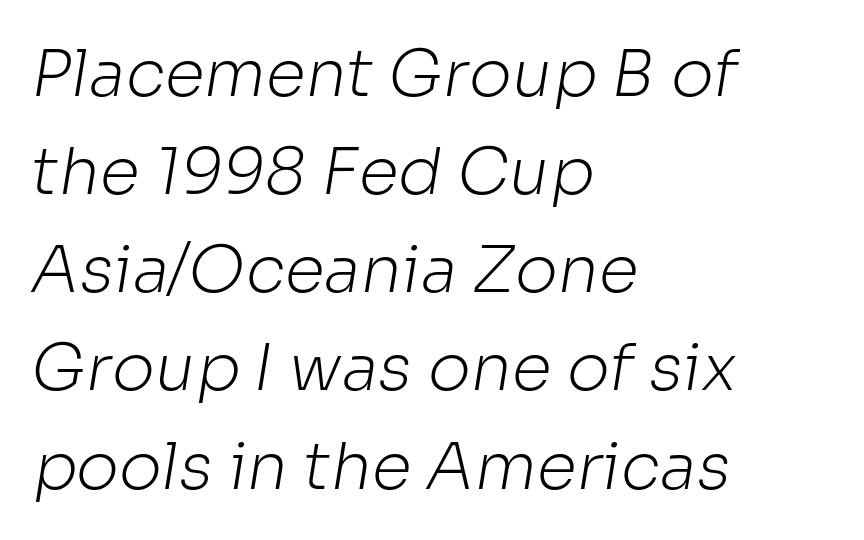
You can tell from the bare stems that sans-serif type was used. Tracking here is standard; glyphs follow each other at the usual distance. You could not count columns in this text — the font is proportionally spaced. No heavy texture on the line: the type isn't bold. The strip under each line holds only bare page.
